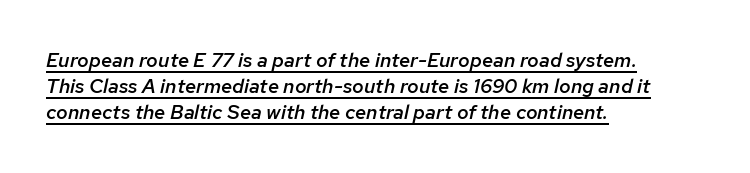
Q: Is the text bold? A: Semi-bold.
Q: Is the text italic (slanted)? A: Yes, it leans right by about 12 degrees.
Q: Is the text underlined? A: Yes.
Q: How is the paragraph aligned? A: Left-aligned.
Q: Is the spacing between letters normal or unusually wide? A: Normal.
Q: Is the spacing between lines tight, normal or loose? A: Normal.
